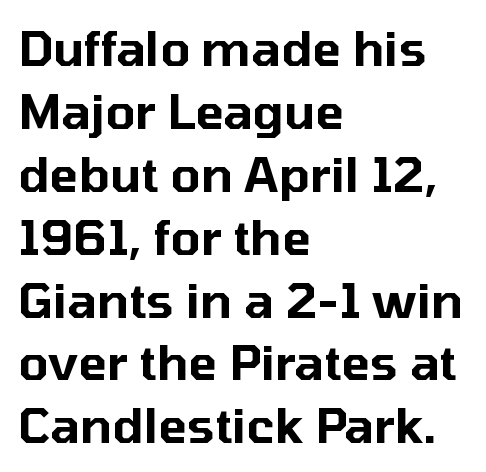
The image shows 48 px sans-serif type, upright; set left-aligned, normal line spacing (1.31x), normal letter spacing, not underlined; low stroke contrast and a medium x-height.
